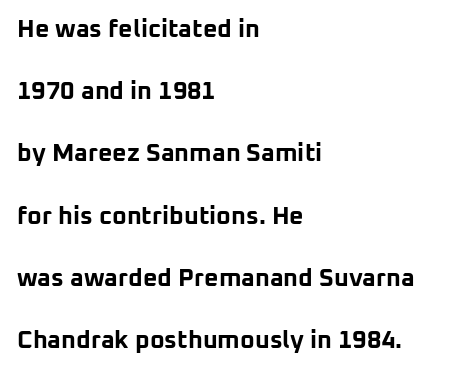
This rendering uses left alignment, leaving the right contour irregular. Whoever set this chose breathing room over compactness in the vertical rhythm. The lettering holds an erect, upright posture throughout. The face used here is rendered with its standard letterfit.
